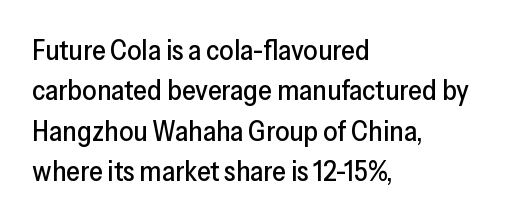
Characters remain perfectly vertical along every line. Varying glyph widths throughout — classic text-font behaviour. The face used here is a sans, in the tradition of grotesques and geometrics. Which margin do the lines hug? The left one — the right edge is uneven. Whoever set this chose a conventional vertical rhythm.
